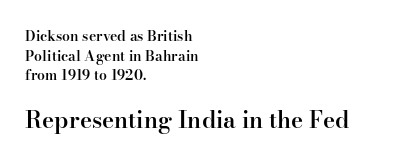
{"italic": "no", "bold": "semi", "underline": "no", "align": "left", "line_spacing": "normal", "line_spacing_ratio": 1.4, "letter_spacing": "normal", "letter_spacing_em": 0.0, "larger_block": "second", "size_ratio": 1.64, "glyph_px": 23}
